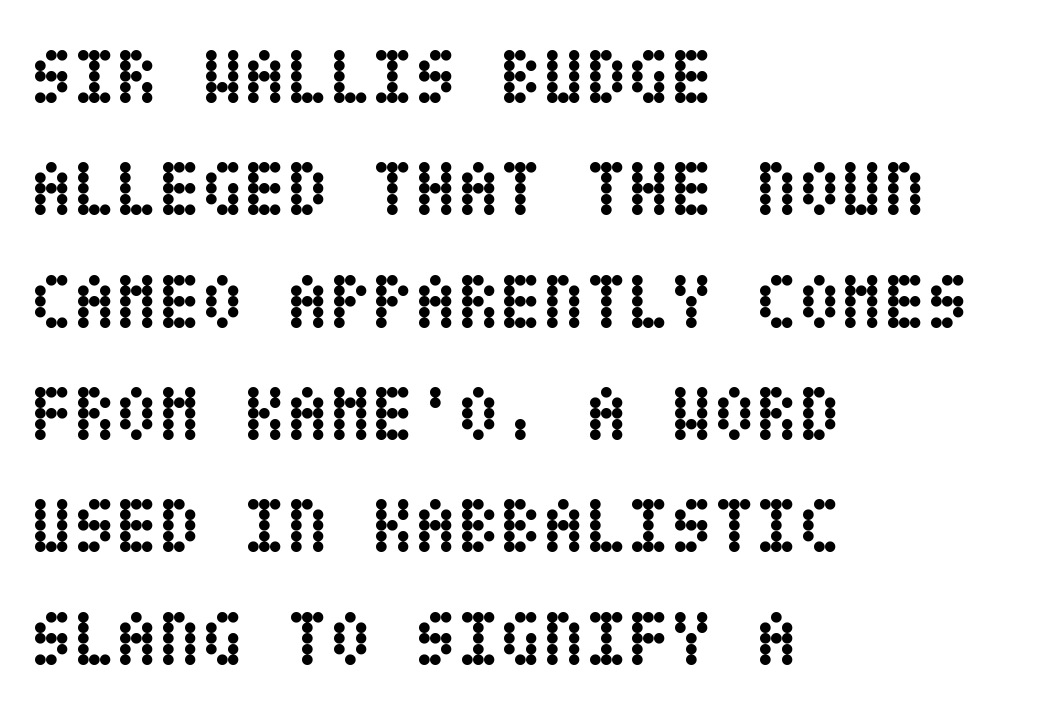
Look at the tracking — it's just the regular setting, nothing added. Does the lettering tilt? It doesn't — this is upright. No word sits above an underline. Strokes here are thick enough to call this a true bold.
